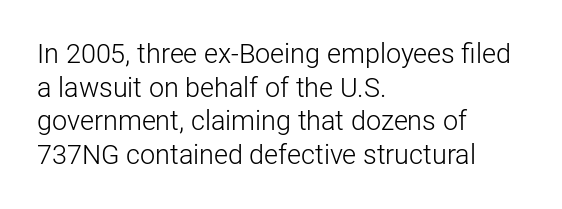
Whoever set this chose a conventional vertical rhythm. Each stroke keeps to a modest, everyday thickness or less. Is there any slant? The stems are plumb. Any mark beneath the type? The region is blank. Horizontal alignment here is leftward, the default for most running prose.
